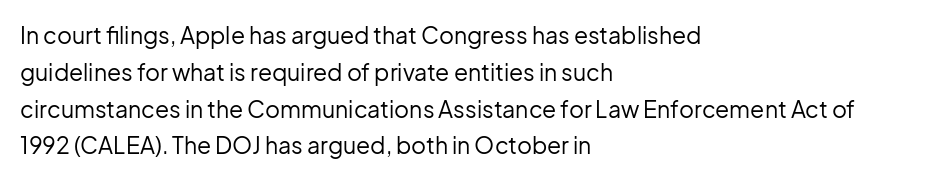
The image shows 23 px text type, upright; set left-aligned, normal line spacing (1.6x), normal letter spacing, not underlined.
